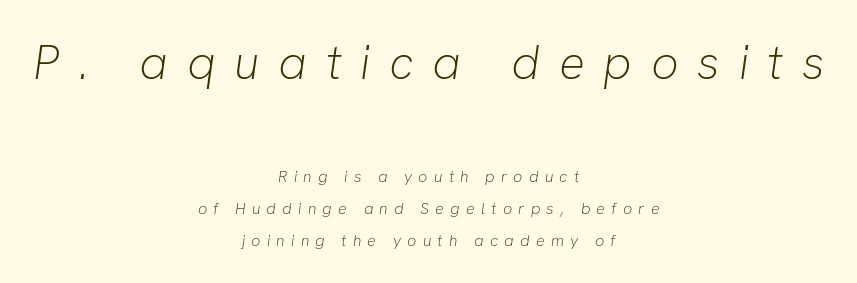
The image shows 48 px light type, italic (leaning right); set centered, loose line spacing (2.01x), unusually wide letter spacing (+0.39 em), not underlined; the first (top) block is 3.0x larger; low stroke contrast and a medium x-height.
